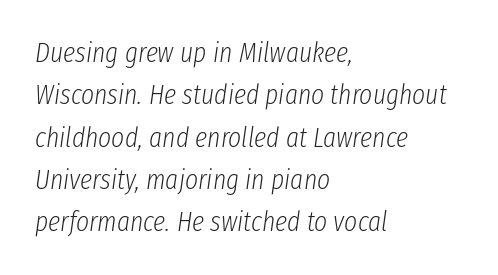
Q: Is the text bold? A: No.
Q: Is the text italic (slanted)? A: Yes, it leans right by about 8 degrees.
Q: Is the text underlined? A: No.
Q: How is the paragraph aligned? A: Left-aligned.
Q: Is the spacing between letters normal or unusually wide? A: Normal.
Q: Is the spacing between lines tight, normal or loose? A: Normal.
Q: Width (condensed, normal, or wide)? A: Condensed.
Q: Stroke contrast? A: Low.
Q: x-height? A: Medium.
Q: Monospaced? A: No.
